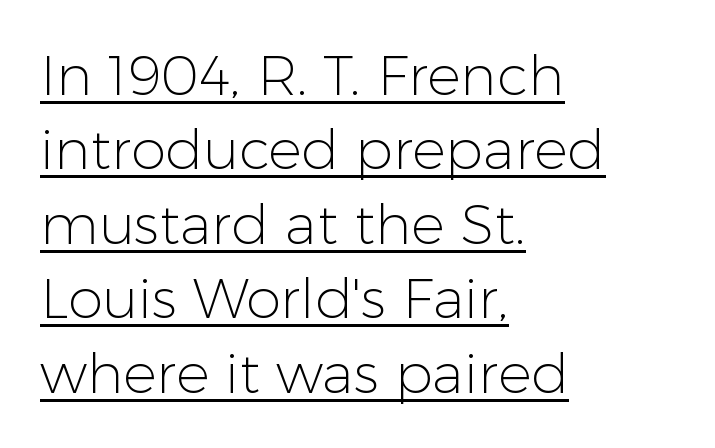
No italicization has been applied; the sample stays upright. The string is rendered with underlining switched on. In CSS terms this would be text-align: left. The strokes carry an ordinary text weight at most.
